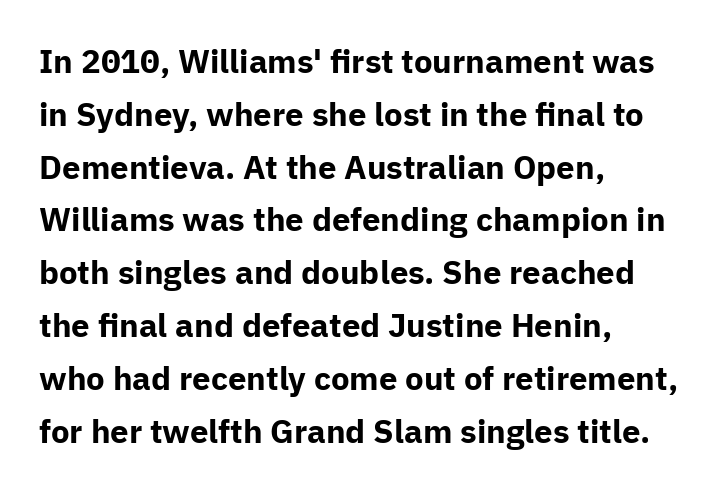
The image shows 33 px bold sans-serif type, upright; set left-aligned, normal line spacing (1.6x), normal letter spacing, not underlined; low stroke contrast and a medium x-height.
